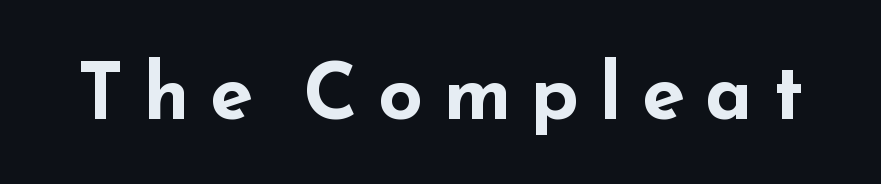
{"serif": "no", "italic": "no", "bold": "yes", "weight": "bold", "width": "wide", "stroke_contrast": "low", "x_height": "small", "monospaced": "no", "underline": "no", "letter_spacing": "wide", "letter_spacing_em": 0.26, "glyph_px": 78}
